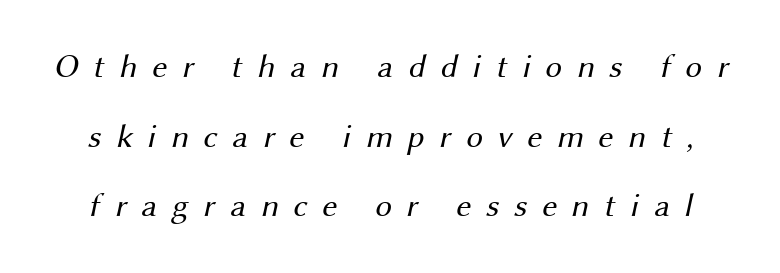
{"serif": "no", "bold": "no", "weight": "regular", "width": "normal", "stroke_contrast": "medium", "x_height": "medium", "monospaced": "no", "underline": "no", "line_spacing": "loose", "line_spacing_ratio": 2.11, "letter_spacing": "wide", "letter_spacing_em": 0.45, "glyph_px": 33}
